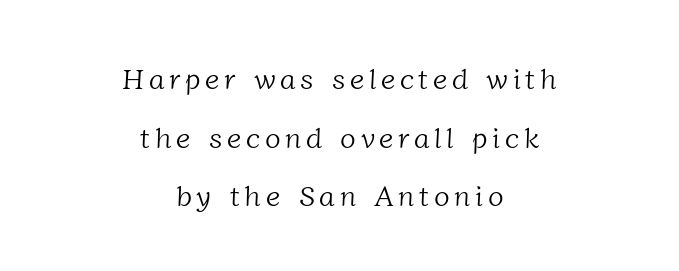
A quiet, ordinary-to-light weight characterises the typeface. The text block is weighted toward neither margin, spreading evenly from the middle. The leading is generous, giving the passage an open texture. Think of a printed novel: that variable character pitch is what you see here.
